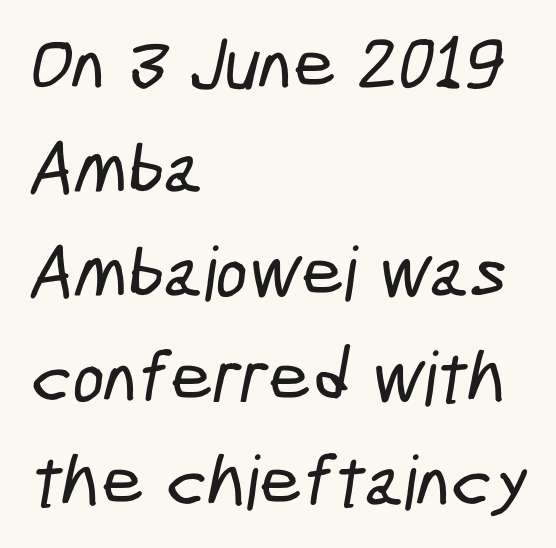
{"serif": "no", "width": "condensed", "stroke_contrast": "low", "x_height": "medium", "monospaced": "no", "underline": "no", "align": "left", "line_spacing": "normal", "line_spacing_ratio": 1.39, "letter_spacing": "normal", "letter_spacing_em": 0.0, "glyph_px": 75}
